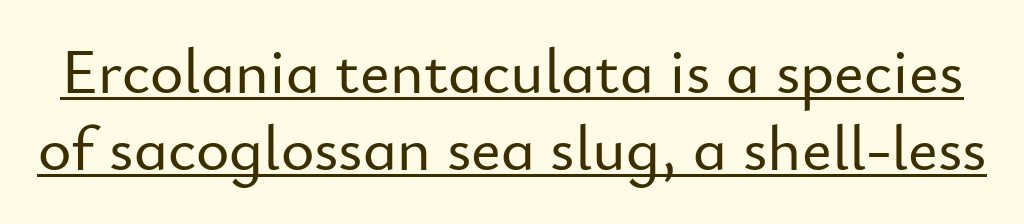
{"serif": "no", "italic": "no", "width": "normal", "stroke_contrast": "low", "x_height": "small", "monospaced": "no", "underline": "yes", "line_spacing_ratio": 1.21, "letter_spacing": "normal", "letter_spacing_em": 0.0, "glyph_px": 64}
